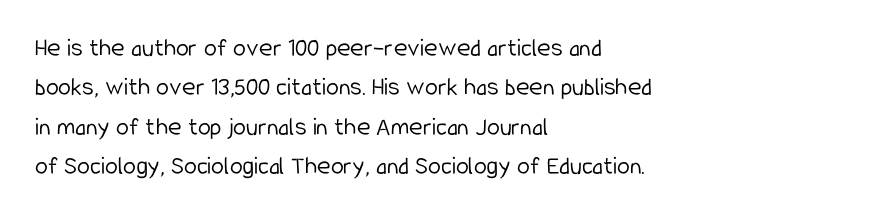
Q: Is the text bold? A: No.
Q: Is the text italic (slanted)? A: No, it is upright.
Q: Is the text underlined? A: No.
Q: How is the paragraph aligned? A: Left-aligned.
Q: Is the spacing between letters normal or unusually wide? A: Normal.
Q: Is the spacing between lines tight, normal or loose? A: Normal.
